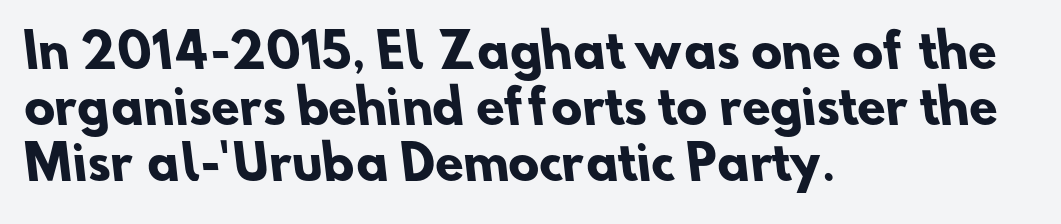
The image shows 46 px heavy sans-serif type; set left-aligned, line spacing 1.22x, normal letter spacing, not underlined; low stroke contrast and a small x-height.
